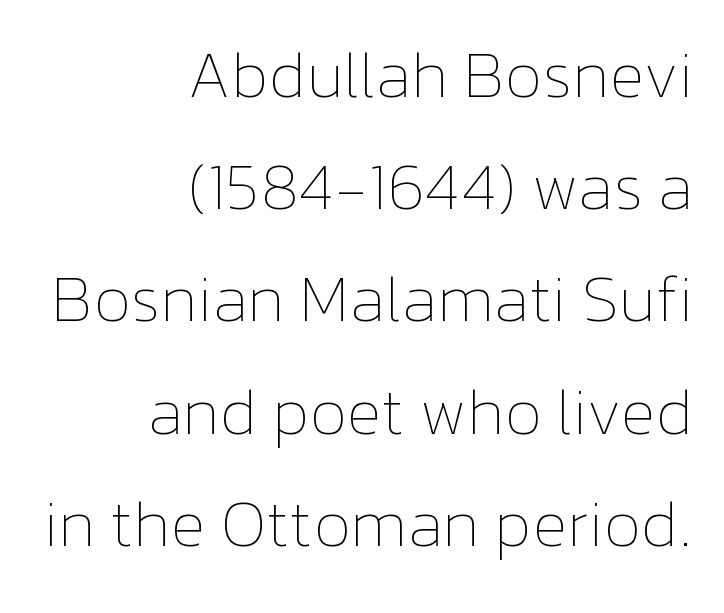
Q: Is the text bold? A: No.
Q: Is the text italic (slanted)? A: No, it is upright.
Q: Is the text underlined? A: No.
Q: How is the paragraph aligned? A: Right-aligned.
Q: Is the spacing between letters normal or unusually wide? A: Normal.
Q: Is the spacing between lines tight, normal or loose? A: Normal.
Q: Width (condensed, normal, or wide)? A: Normal.
Q: Stroke contrast? A: Low.
Q: x-height? A: Medium.
Q: Monospaced? A: No.
